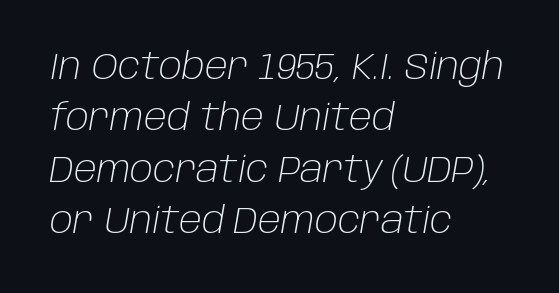
The image shows 36 px light type, italic (leaning right); set left-aligned, normal line spacing (1.43x), normal letter spacing, not underlined; low stroke contrast and a large x-height.
